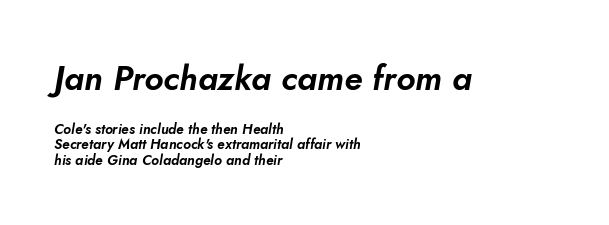
Rendered with sloped, italic letterforms. Line beginnings align vertically; line endings do not. What's the leading like? Squeezed, with rows nearly overlapping. Compare the two chunks: the upper has the greater cap height. Do the characters align in a grid? No, the font is proportional.
